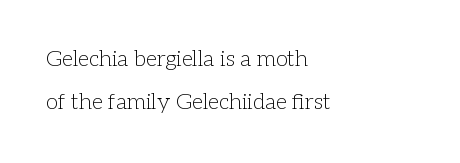
The image shows 22 px text type, upright; set left-aligned, loose line spacing (1.97x), normal letter spacing, not underlined.
